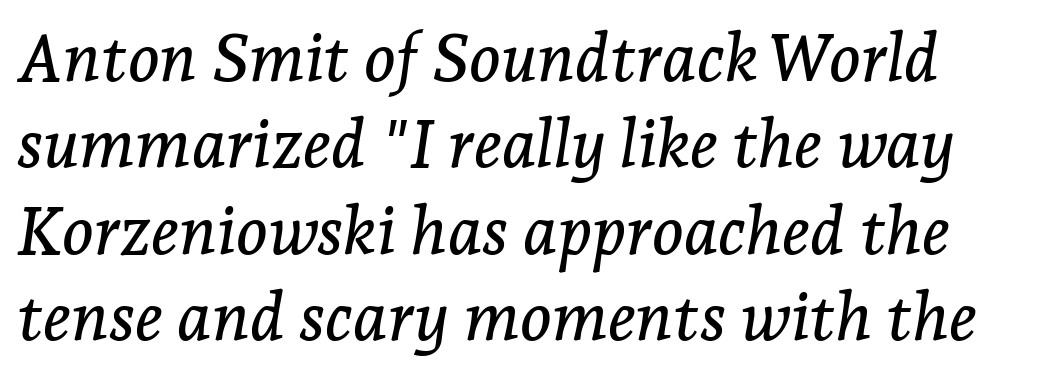
Notice how descenders clear the ascenders below comfortably — that's standard leading. Rendered with sloped, italic letterforms. This rendering leaves character spacing at its baseline value. Spacing verdict: proportional, widths tailored to each character. The space beneath each line is pristine and unruled.
